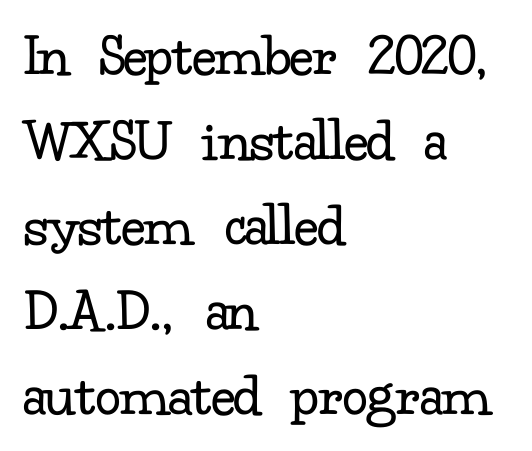
Q: Is the text bold? A: No.
Q: Is the text italic (slanted)? A: No, it is upright.
Q: Is the typeface a serif or a sans-serif typeface? A: Serif.
Q: Is the text underlined? A: No.
Q: How is the paragraph aligned? A: Left-aligned.
Q: Is the spacing between letters normal or unusually wide? A: Normal.
Q: Is the spacing between lines tight, normal or loose? A: Normal.
Q: Width (condensed, normal, or wide)? A: Normal.
Q: Stroke contrast? A: Low.
Q: x-height? A: Small.
Q: Monospaced? A: No.
